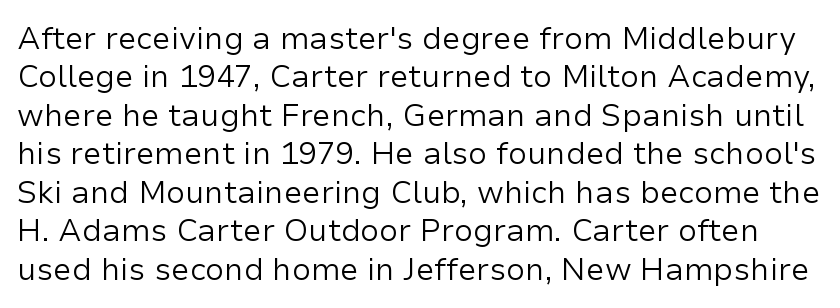
Tall strokes in this sample are plumb rather than angled. Stem width sits at or under what a default text font uses. The gaps between neighbouring characters are ordinary and unremarkable. The gap between lines stays unmarked. Here the designer chose a conventional face with non-uniform glyph widths.
